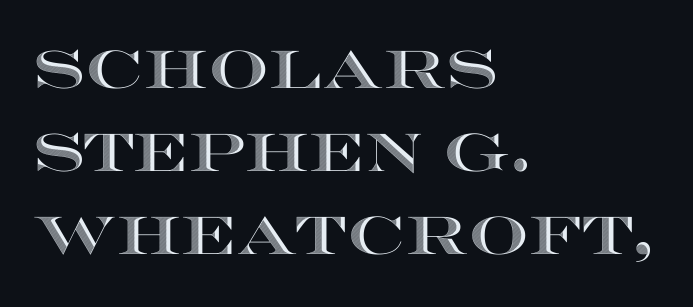
The image shows 53 px wide type, upright; set left-aligned, normal line spacing (1.57x), normal letter spacing, not underlined; a large x-height.
